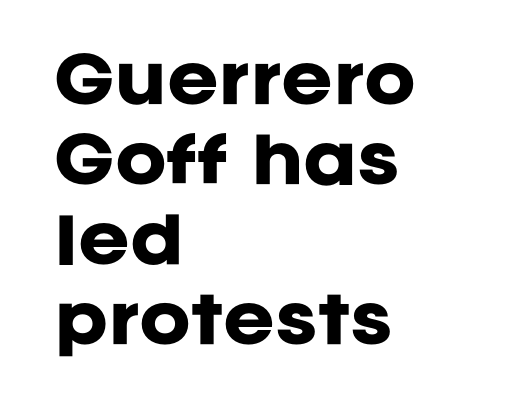
The passage shown is typed in a proportional face where columns would drift. The gaps between neighbouring characters are ordinary and unremarkable. The leading is moderate, giving the passage an even texture. Look at the bottom of the vertical strokes: they stop flat, with no serifs.
